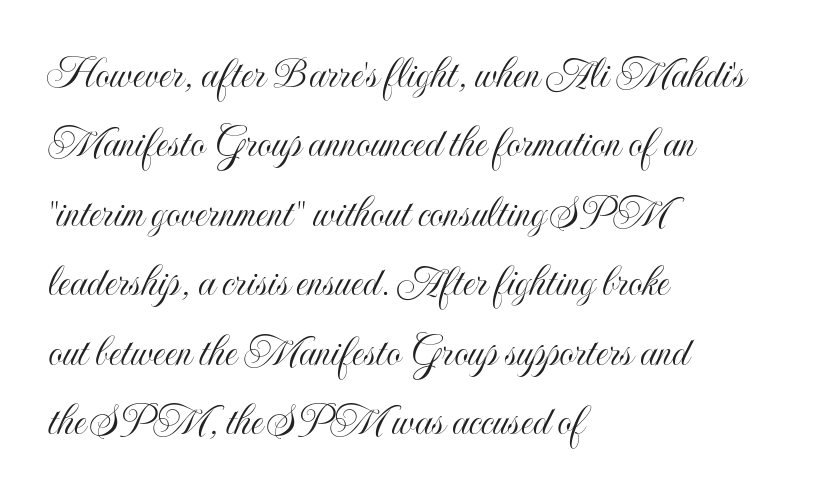
{"width": "condensed", "x_height": "small", "monospaced": "no", "underline": "no", "align": "left", "line_spacing": "normal", "line_spacing_ratio": 1.51, "letter_spacing": "normal", "letter_spacing_em": 0.0, "glyph_px": 46}
